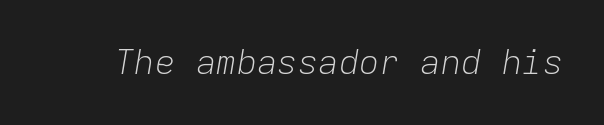
{"italic": "yes", "lean": "right", "slant_degrees": 9, "bold": "no", "weight": "light", "width": "normal", "stroke_contrast": "low", "x_height": "medium", "monospaced": "yes", "underline": "no", "letter_spacing": "normal", "letter_spacing_em": 0.0, "glyph_px": 34}
